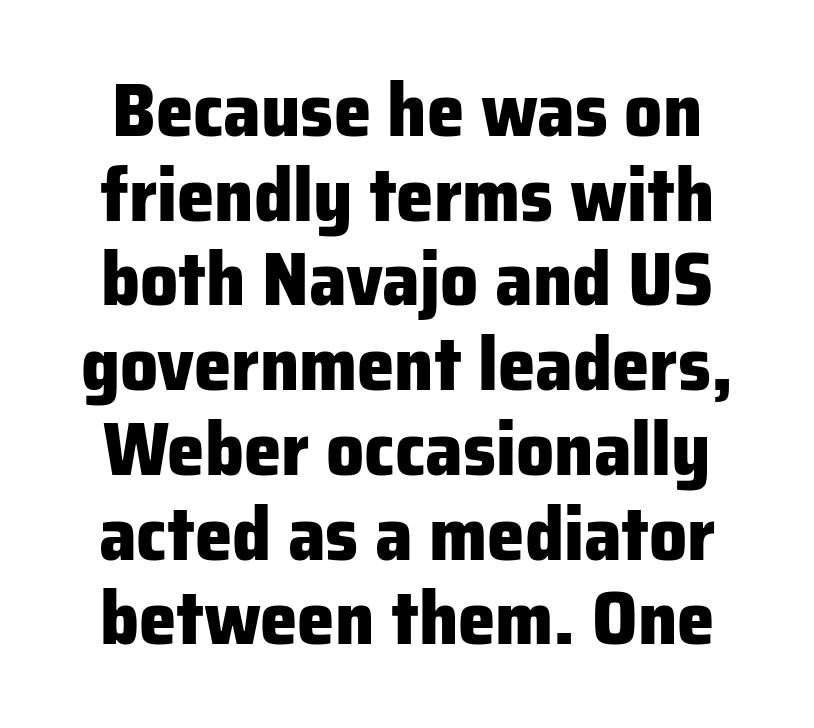
Q: Is the text bold? A: Yes.
Q: Is the text italic (slanted)? A: No, it is upright.
Q: Is the typeface a serif or a sans-serif typeface? A: Sans-serif.
Q: Is the text underlined? A: No.
Q: Is the spacing between letters normal or unusually wide? A: Normal.
Q: Is the spacing between lines tight, normal or loose? A: Tight.
Q: Width (condensed, normal, or wide)? A: Normal.
Q: Stroke contrast? A: Low.
Q: x-height? A: Medium.
Q: Monospaced? A: No.
